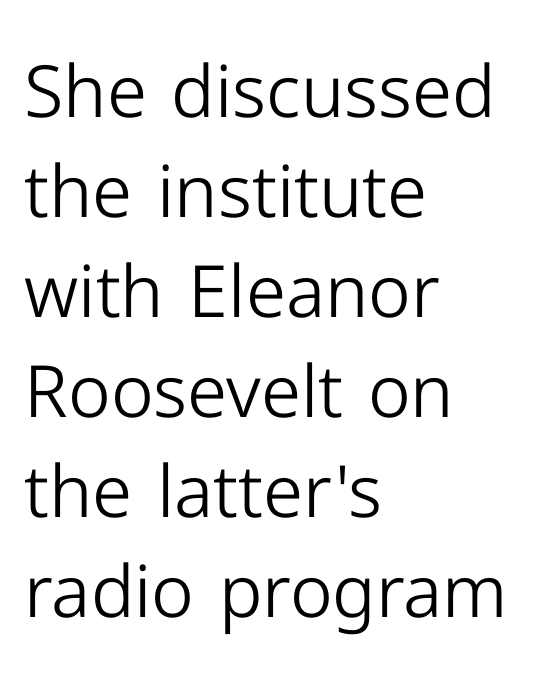
Each letter keeps its own natural width here, so spacing adapts to shape. Compared with a centered layout, this one pins lines to the left instead. Is there much room between lines? A standard amount, neither cramped nor airy. The face looks like a standard text weight, possibly lighter. Caption: standard tracking, unaltered. You can tell from the bare stems that sans-serif type was used.
